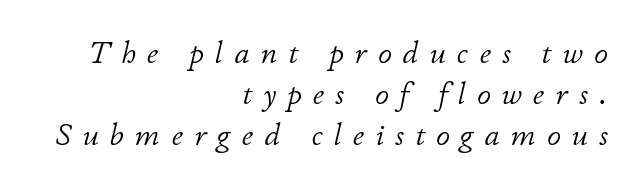
Q: Is the text bold? A: No.
Q: Is the text italic (slanted)? A: Yes, it leans right by about 11 degrees.
Q: Is the text underlined? A: No.
Q: How is the paragraph aligned? A: Right-aligned.
Q: Is the spacing between letters normal or unusually wide? A: Unusually wide.
Q: Is the spacing between lines tight, normal or loose? A: Normal.
Q: Width (condensed, normal, or wide)? A: Normal.
Q: Stroke contrast? A: Low.
Q: x-height? A: Small.
Q: Monospaced? A: No.
